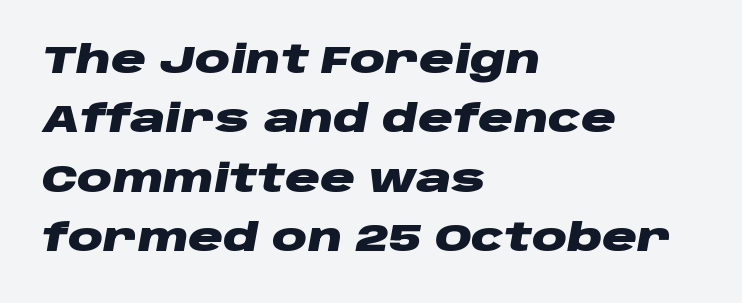
Vertical spacing — default. Slant detected: the letters are inclined. The gaps between neighbouring characters are ordinary and unremarkable. Look at the stroke-to-counter ratio: heavy, a bold. Descenders are the only things crossing below the line. Short and long lines alike share a common starting point at left.
